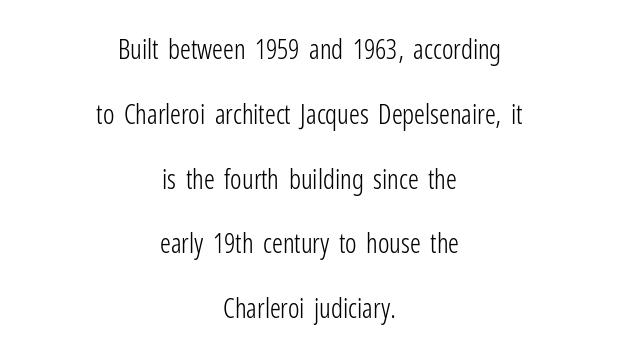
{"italic": "no", "bold": "no", "underline": "no", "align": "center", "line_spacing": "loose", "line_spacing_ratio": 2.4, "letter_spacing": "normal", "letter_spacing_em": 0.0, "glyph_px": 27}
